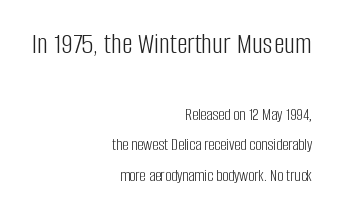
The letters carry no serifs — their stems end cleanly without finishing strokes. Each letter keeps its own natural width here, so spacing adapts to shape. How are the letters spaced? Ordinarily, with no added tracking. One-word summary of the alignment: right. The earlier block is typeset at a bigger size than the later block. Descenders hang freely into open space.
